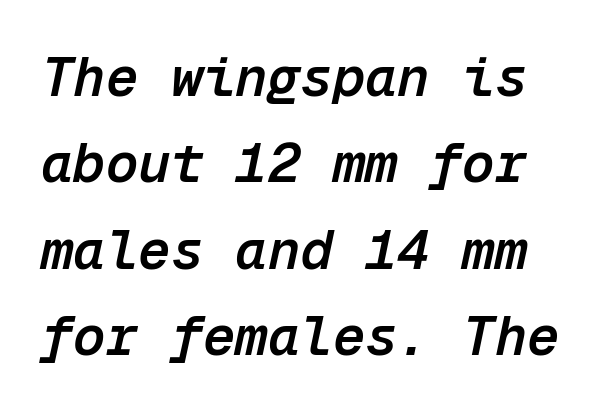
{"italic": "yes", "lean": "right", "slant_degrees": 12, "bold": "semi", "weight": "semibold", "width": "normal", "stroke_contrast": "low", "x_height": "medium", "monospaced": "yes", "underline": "no", "line_spacing": "normal", "line_spacing_ratio": 1.6, "letter_spacing": "normal", "letter_spacing_em": 0.0, "glyph_px": 54}
